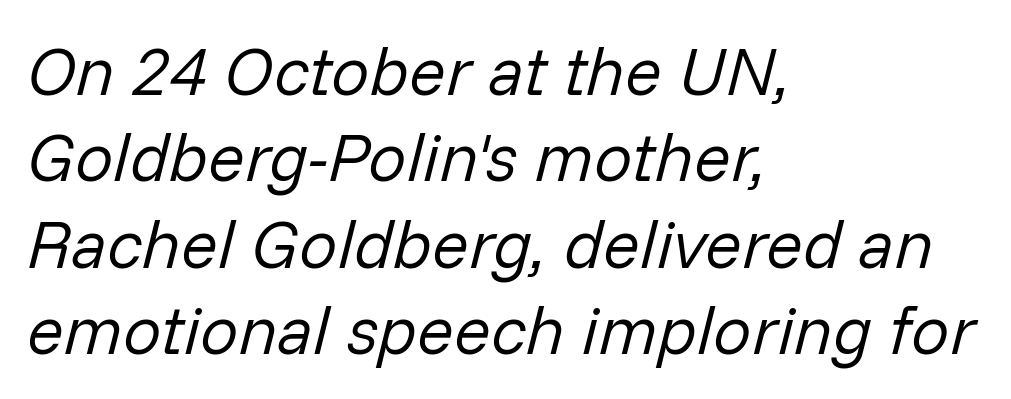
{"italic": "yes", "lean": "right", "slant_degrees": 14, "bold": "no", "weight": "regular", "width": "normal", "stroke_contrast": "low", "x_height": "medium", "monospaced": "no", "underline": "no", "align": "left", "line_spacing": "normal", "line_spacing_ratio": 1.27, "letter_spacing": "normal", "letter_spacing_em": 0.0, "glyph_px": 68}
